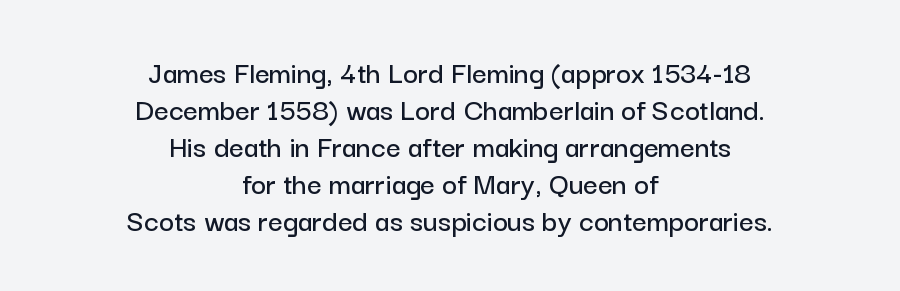
The image shows 32 px sans-serif type, upright; set centered, line spacing 1.16x, normal letter spacing, not underlined; low stroke contrast and a medium x-height.
